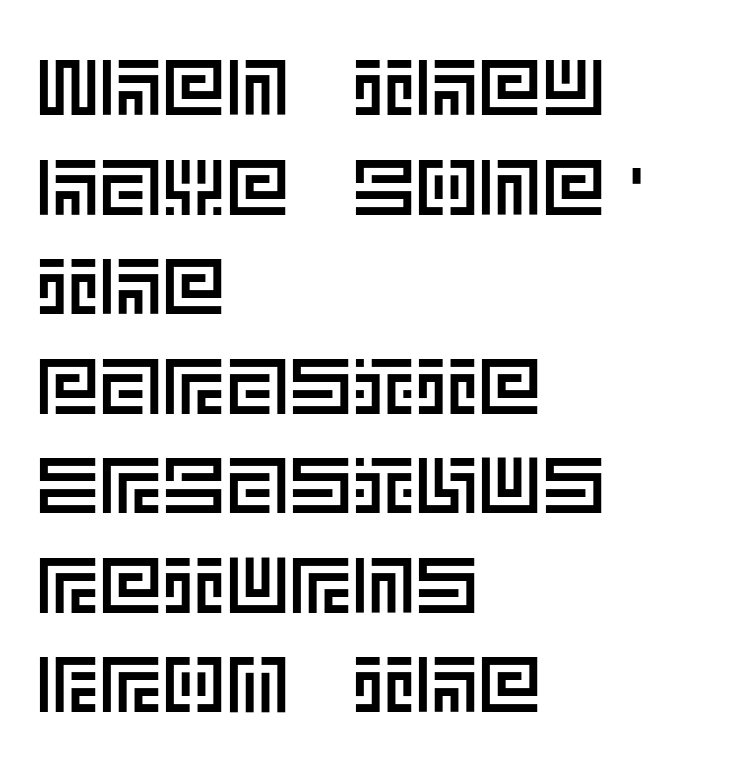
Q: Is the text italic (slanted)? A: No, it is upright.
Q: Is the text underlined? A: No.
Q: How is the paragraph aligned? A: Left-aligned.
Q: Is the spacing between letters normal or unusually wide? A: Normal.
Q: Is the spacing between lines tight, normal or loose? A: Normal.
Q: Width (condensed, normal, or wide)? A: Normal.
Q: x-height? A: Large.
